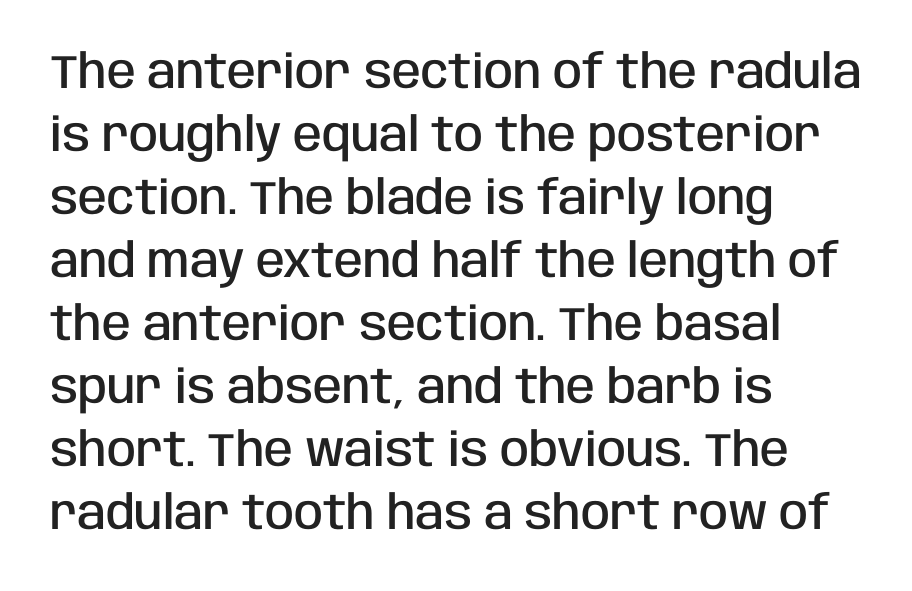
The image shows 47 px semibold, condensed sans-serif type, upright; set left-aligned, normal line spacing (1.34x), normal letter spacing, not underlined; low stroke contrast and a large x-height.
